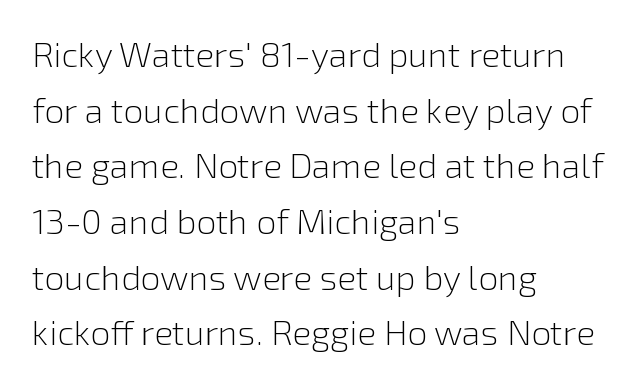
{"serif": "no", "italic": "no", "bold": "no", "weight": "light", "width": "normal", "stroke_contrast": "low", "x_height": "medium", "monospaced": "no", "underline": "no", "align": "left", "line_spacing": "normal", "line_spacing_ratio": 1.59, "letter_spacing": "normal", "letter_spacing_em": 0.0, "glyph_px": 35}
